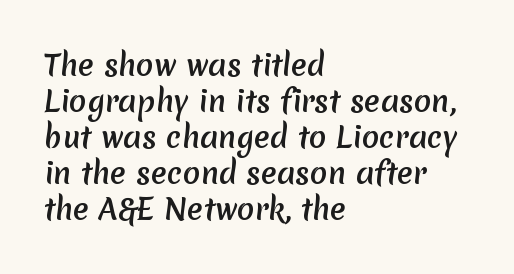
Proportional: the letters do not fall into vertical columns. The gaps between neighbouring characters are ordinary and unremarkable. Does the type have serifs? No, each stem ends abruptly. The string is rendered with underlining switched off. These lines are set flush left with a ragged right edge.
